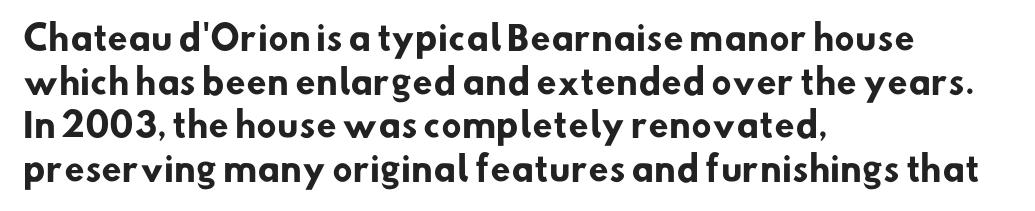
A typesetter would label this face a sans. Plain, unruled lines of type. Is this a fixed-width face? No — the glyphs have proportional, varying widths. Each line starts at the same left margin while the right side varies. The tracking reads as untouched default to a designer's eye.
